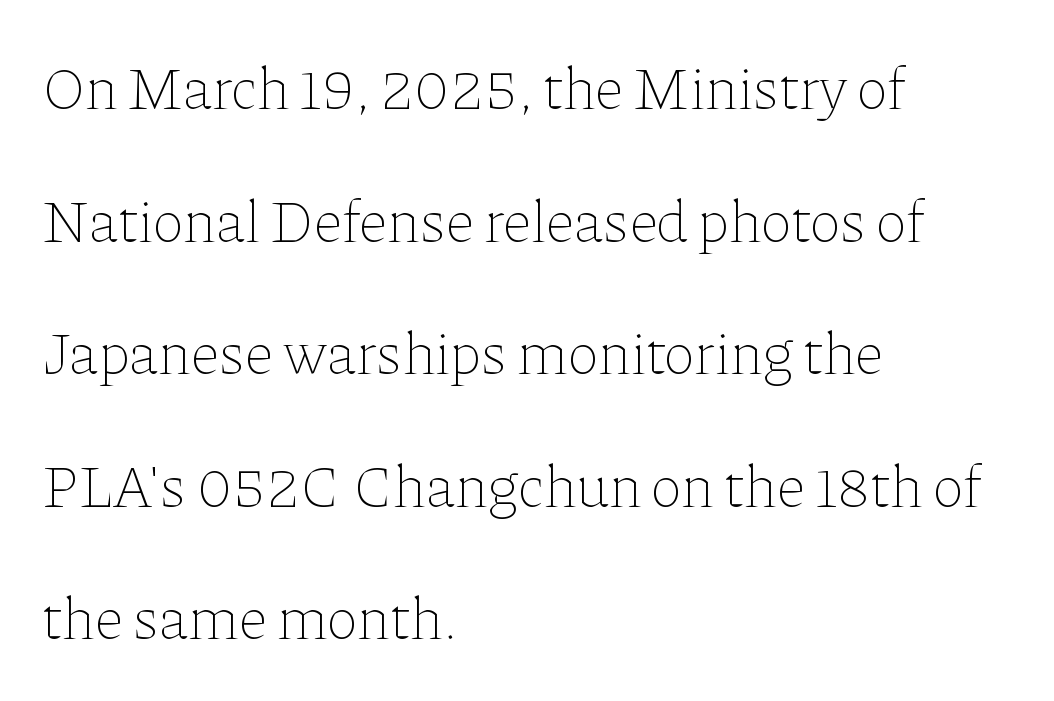
The image shows 60 px thin type, upright; set left-aligned, loose line spacing (2.21x), normal letter spacing, not underlined; low stroke contrast and a medium x-height.
